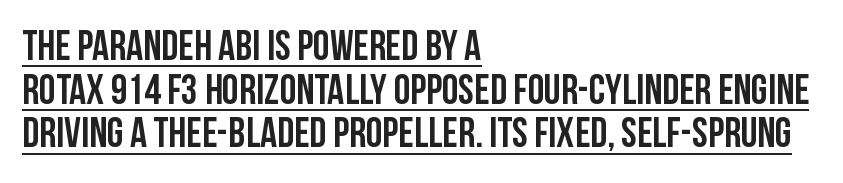
The face used here is a sans, in the tradition of grotesques and geometrics. The face used here is rendered with its standard letterfit. Compared with undecorated copy, this sample adds a rule below the words. These lines are set flush left with a ragged right edge. A typesetter would call this proportional, since set widths differ per character. Ordinary non-slanted type is in use.
